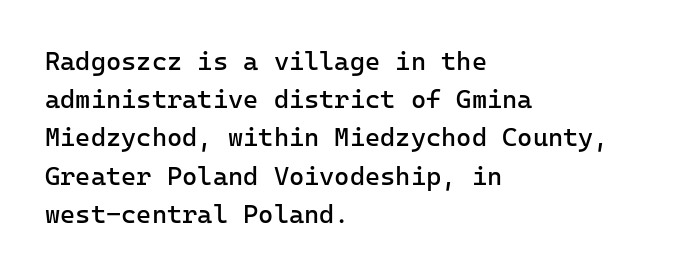
The vertical gap from one line to the next is medium. Quick note: underline off. The characters are drawn with everyday or finer stroke widths. A typesetter would mark this as roman, not italic. Caption: multi-line text, flush left, ragged right.
